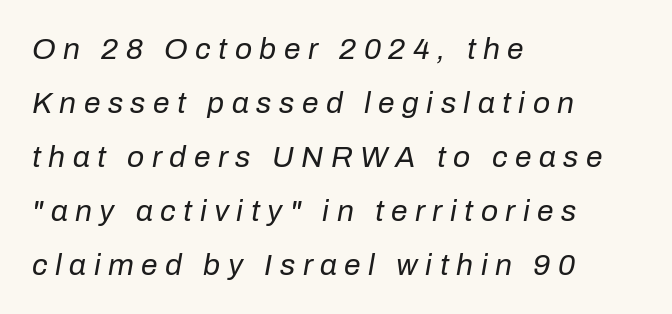
The image shows 30 px regular-weight type, italic (leaning right); set left-aligned, line spacing 1.8x, unusually wide letter spacing (+0.25 em), not underlined; low stroke contrast and a medium x-height.
